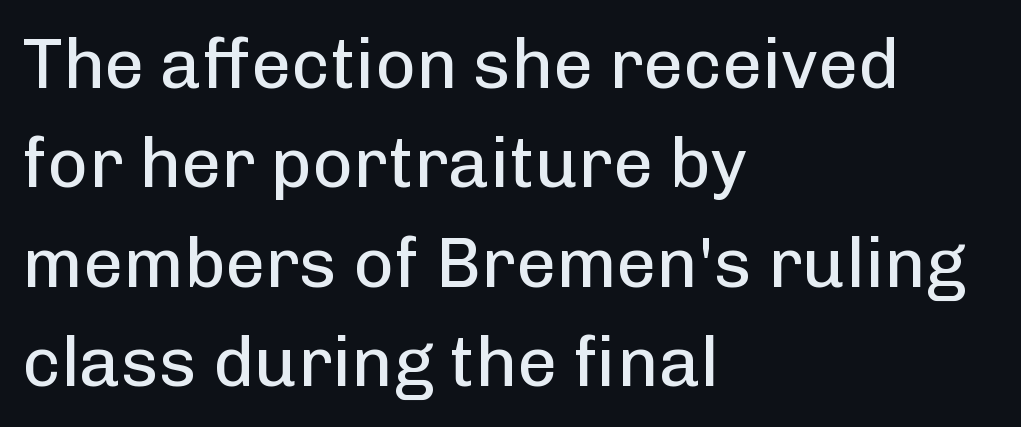
{"serif": "no", "italic": "no", "bold": "no", "weight": "regular", "width": "normal", "stroke_contrast": "low", "x_height": "medium", "monospaced": "no", "underline": "no", "align": "left", "line_spacing": "normal", "line_spacing_ratio": 1.42, "letter_spacing": "normal", "letter_spacing_em": 0.0, "glyph_px": 70}
